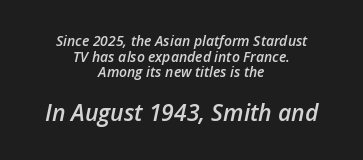
Nobody touched the tracking dial on this one. Style check: oblique. You could barely slide anything between these rows. The passage shown is semibold, sitting just below true bold. Glance below the letters and you will spot only blank space. In this sample the second text group is rendered at the bigger scale.
